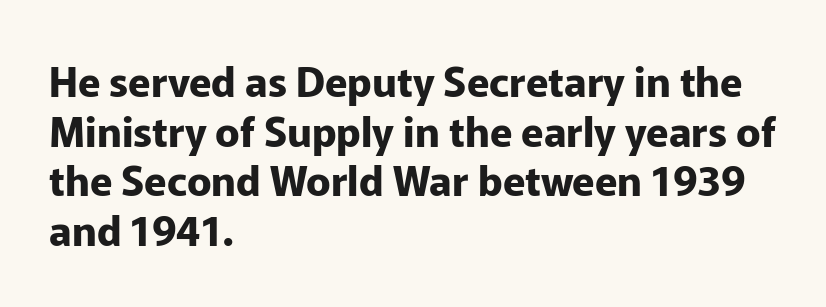
The image shows 41 px bold sans-serif type, upright; set left-aligned, line spacing 1.21x, normal letter spacing, not underlined; low stroke contrast and a medium x-height.
